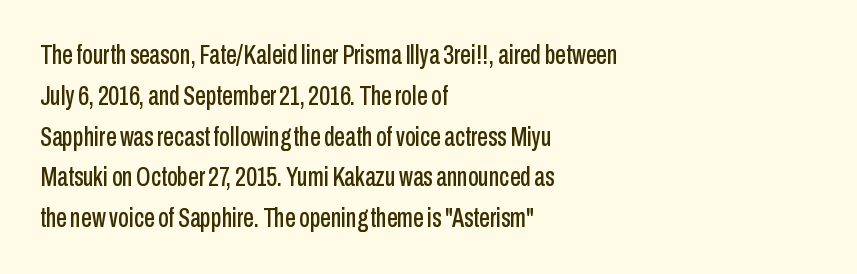
The typography opts for an upright posture over an oblique one. Descenders hang freely into open space. The rag falls on the right side of this text block. No extra tracking has been applied to these lines. Does the leading feel generous? No, just average.
